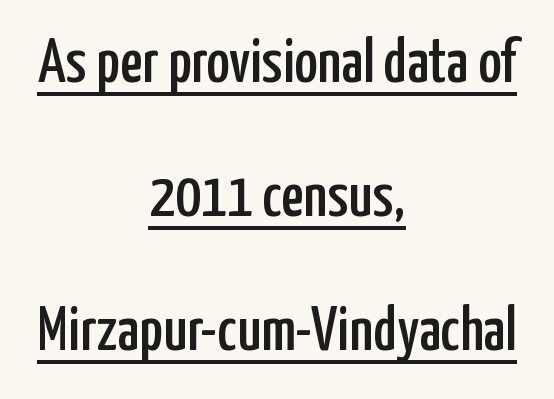
The image shows 63 px condensed sans-serif type, upright; set centered, loose line spacing (2.13x), normal letter spacing, underlined; low stroke contrast and a medium x-height.
